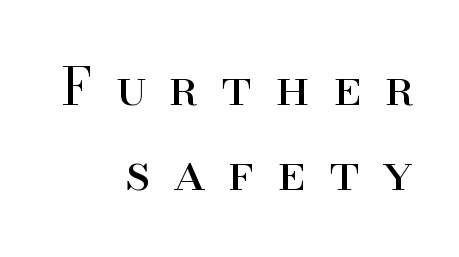
The setting favours the right margin, as signatures and pull-quotes sometimes do. There is plenty of visible air inserted between adjacent glyphs. These glyphs show unthickened strokes, regular width or finer. The specimen omits any rule beneath the text block's lines. Is there any slant? The stems are plumb. Whoever set this chose a conventional vertical rhythm.
